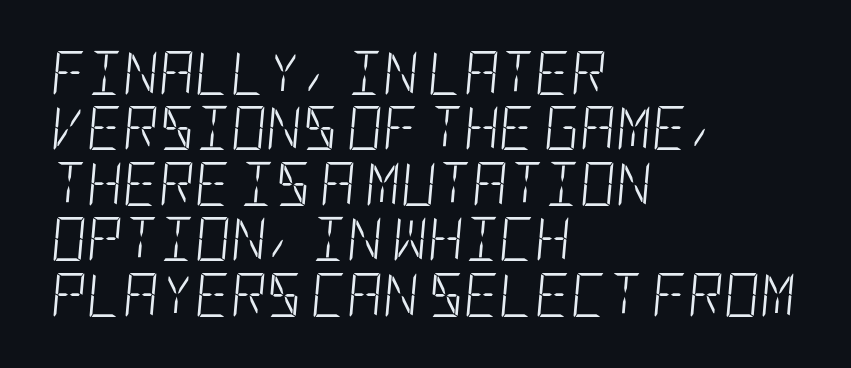
A student would call this left alignment; a typographer would say flush left, rag right. The typesetting does not lean heavy: it is not bold. This rendering features lettering with no underline. Quick note: italic. The rendering uses a moderate line-height, typical for paragraphs.
